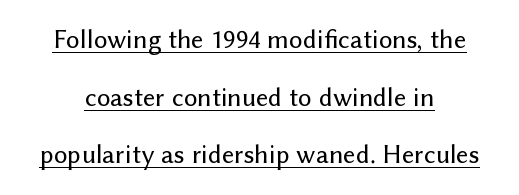
Q: Is the text italic (slanted)? A: No, it is upright.
Q: Is the text underlined? A: Yes.
Q: How is the paragraph aligned? A: Centered.
Q: Is the spacing between letters normal or unusually wide? A: Normal.
Q: Is the spacing between lines tight, normal or loose? A: Loose.
